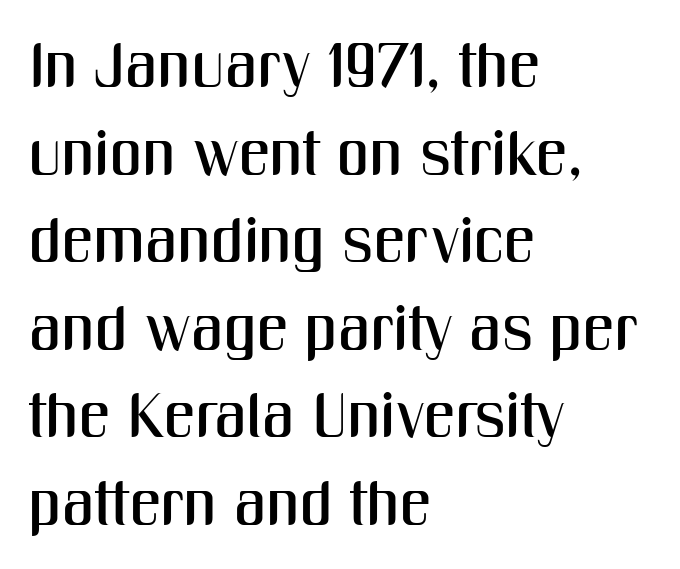
The image shows 63 px condensed sans-serif type, upright; set left-aligned, normal line spacing (1.39x), normal letter spacing, not underlined; medium stroke contrast and a medium x-height.
